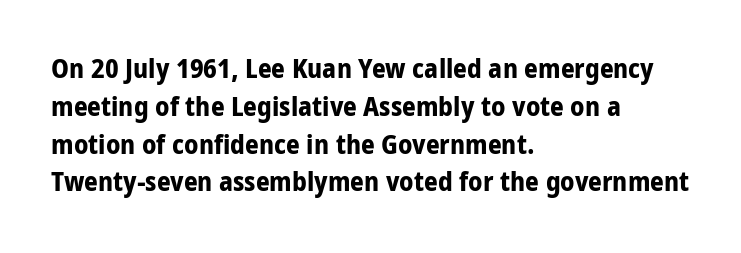
The image shows 27 px bold type, upright; set left-aligned, normal line spacing (1.4x), normal letter spacing, not underlined.
